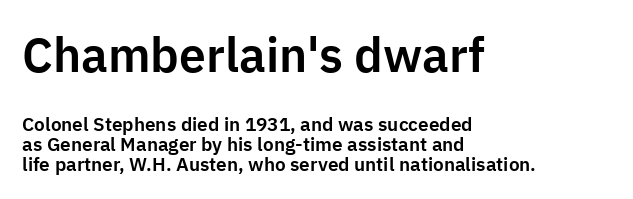
{"serif": "no", "italic": "no", "width": "normal", "stroke_contrast": "low", "x_height": "medium", "monospaced": "no", "underline": "no", "align": "left", "line_spacing": "tight", "line_spacing_ratio": 1.05, "letter_spacing": "normal", "letter_spacing_em": 0.0, "larger_block": "first", "size_ratio": 2.53, "glyph_px": 48}
